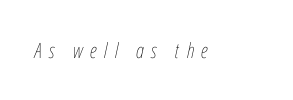
{"italic": "yes", "lean": "right", "slant_degrees": 12, "bold": "no", "underline": "no", "letter_spacing": "wide", "letter_spacing_em": 0.35, "glyph_px": 21}
